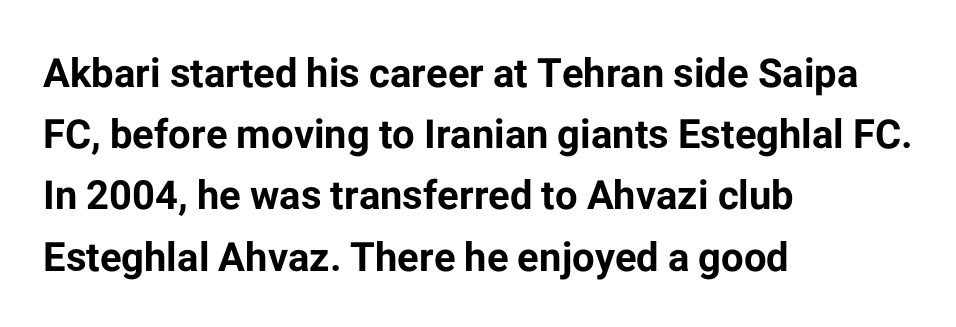
The image shows 40 px bold sans-serif type, upright; set left-aligned, normal line spacing (1.53x), normal letter spacing, not underlined; low stroke contrast and a medium x-height.
